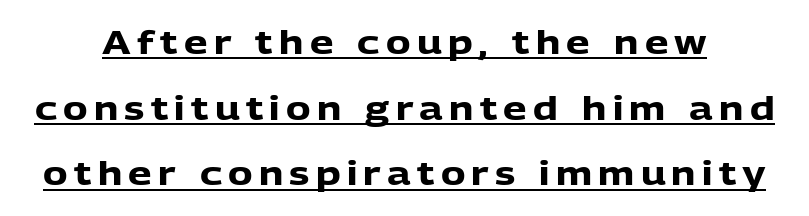
The image shows 33 px heavy sans-serif type, upright; set loose line spacing (1.99x), underlined; low stroke contrast and a medium x-height.
